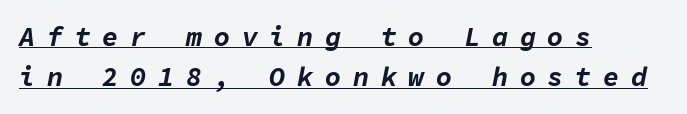
Q: Is the text bold? A: Yes.
Q: Is the text italic (slanted)? A: Yes, it leans right by about 11 degrees.
Q: Is the text underlined? A: Yes.
Q: How is the paragraph aligned? A: Left-aligned.
Q: Is the spacing between letters normal or unusually wide? A: Unusually wide.
Q: Is the spacing between lines tight, normal or loose? A: Normal.
